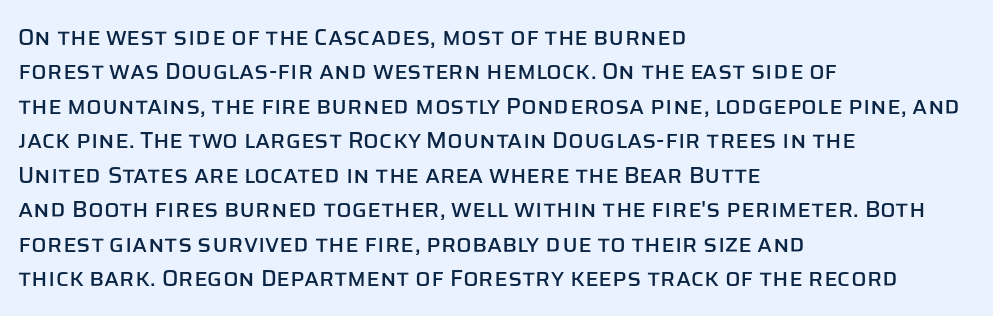
Q: Is the text italic (slanted)? A: No, it is upright.
Q: Is the text underlined? A: No.
Q: How is the paragraph aligned? A: Left-aligned.
Q: Is the spacing between letters normal or unusually wide? A: Normal.
Q: Is the spacing between lines tight, normal or loose? A: Normal.
